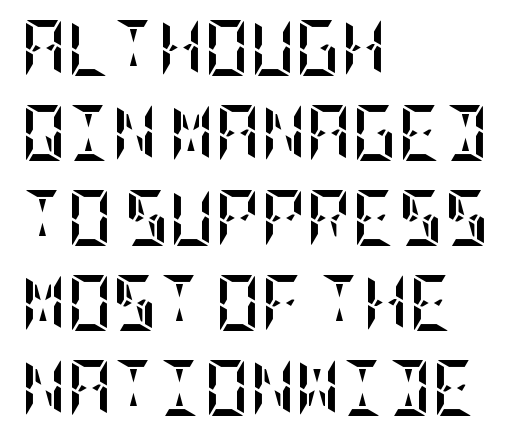
Q: Is the text bold? A: Yes.
Q: Is the text italic (slanted)? A: No, it is upright.
Q: Is the text underlined? A: No.
Q: How is the paragraph aligned? A: Left-aligned.
Q: Is the spacing between letters normal or unusually wide? A: Normal.
Q: Is the spacing between lines tight, normal or loose? A: Normal.
Q: Width (condensed, normal, or wide)? A: Condensed.
Q: Stroke contrast? A: Low.
Q: x-height? A: Large.
